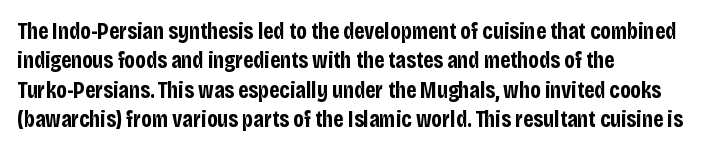
Q: Is the text bold? A: Yes.
Q: Is the text italic (slanted)? A: No, it is upright.
Q: Is the text underlined? A: No.
Q: How is the paragraph aligned? A: Left-aligned.
Q: Is the spacing between letters normal or unusually wide? A: Normal.
Q: Is the spacing between lines tight, normal or loose? A: Normal.
